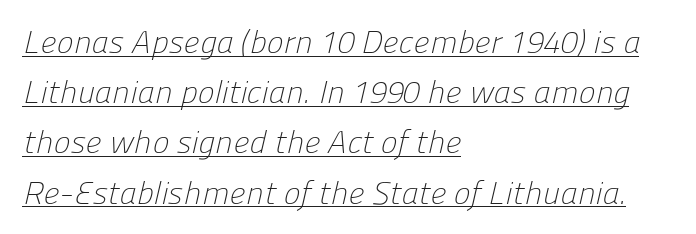
{"serif": "no", "bold": "no", "weight": "light", "width": "normal", "stroke_contrast": "low", "x_height": "medium", "monospaced": "no", "underline": "yes", "align": "left", "line_spacing": "normal", "line_spacing_ratio": 1.57, "letter_spacing": "normal", "letter_spacing_em": 0.0, "glyph_px": 32}
